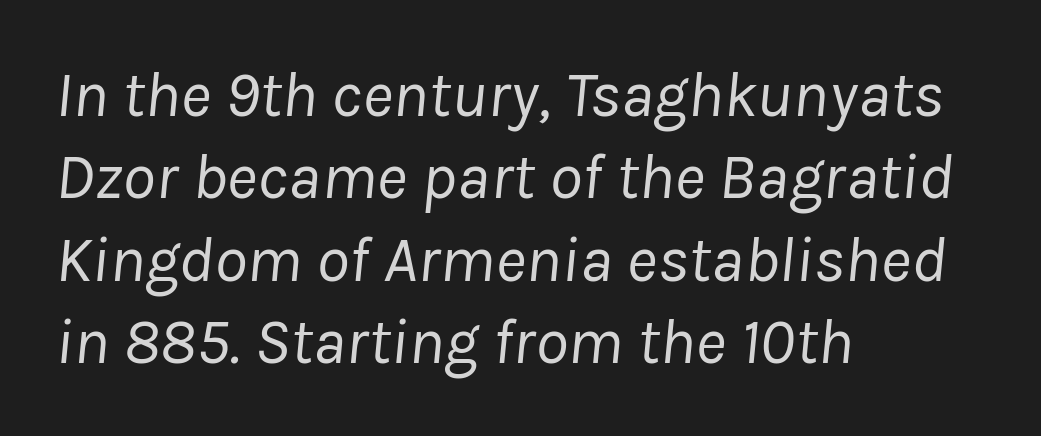
{"italic": "yes", "lean": "right", "slant_degrees": 8, "bold": "no", "weight": "regular", "width": "normal", "stroke_contrast": "low", "x_height": "medium", "monospaced": "no", "underline": "no", "align": "left", "line_spacing": "normal", "line_spacing_ratio": 1.25, "letter_spacing": "normal", "letter_spacing_em": 0.0, "glyph_px": 66}
